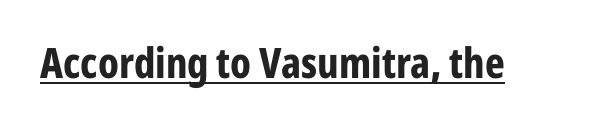
The axis of the letterforms is exactly vertical. What stands out about the letter spacing? Nothing — it is the standard amount. You could not count columns in this text — the font is proportionally spaced. To sum up the face: it is a sans, with no serifs. The specimen includes a rule beneath the text block's lines.
